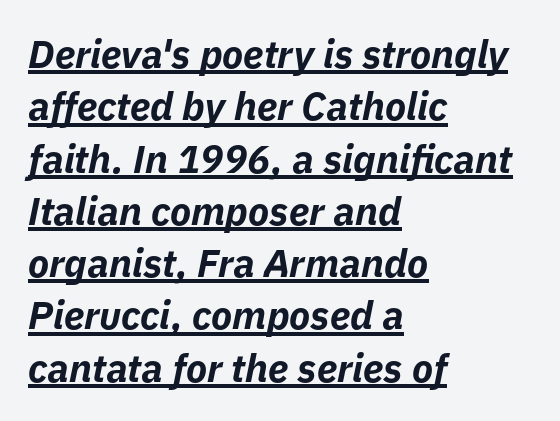
Q: Is the text bold? A: Yes.
Q: Is the text italic (slanted)? A: Yes, it leans right by about 11 degrees.
Q: Is the text underlined? A: Yes.
Q: How is the paragraph aligned? A: Left-aligned.
Q: Is the spacing between letters normal or unusually wide? A: Normal.
Q: Is the spacing between lines tight, normal or loose? A: Normal.
Q: Width (condensed, normal, or wide)? A: Normal.
Q: Stroke contrast? A: Low.
Q: x-height? A: Medium.
Q: Monospaced? A: No.
